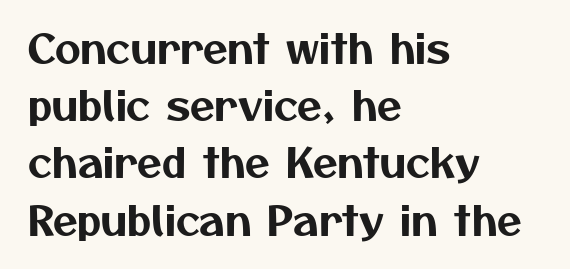
{"serif": "no", "width": "normal", "stroke_contrast": "medium", "x_height": "medium", "monospaced": "no", "underline": "no", "align": "left", "line_spacing": "normal", "line_spacing_ratio": 1.43, "letter_spacing": "normal", "letter_spacing_em": 0.0, "glyph_px": 40}
